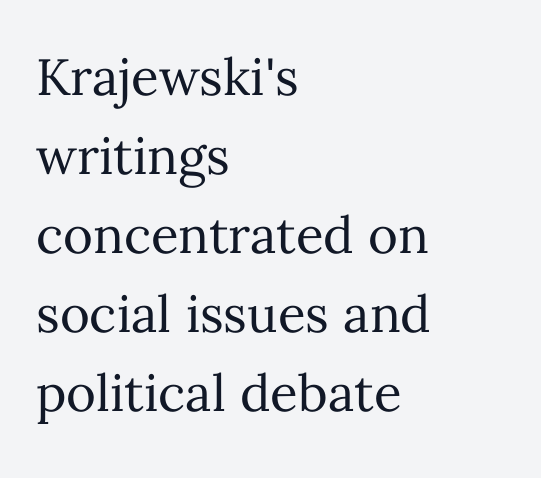
The rendering uses natural spacing where letterforms have individual widths. Heft: none added — not bold. These lines keep a tight, regular rhythm from letter to letter. Reading down the column, the eye jumps a familiar distance to each next line.
